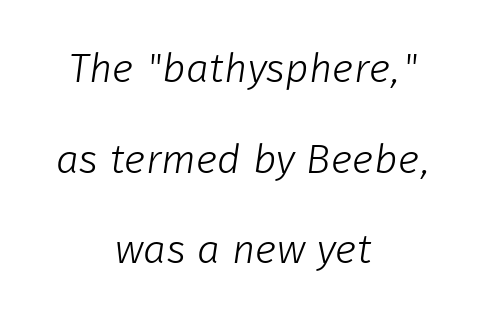
The image shows 41 px light sans-serif type; set centered, loose line spacing (2.21x), normal letter spacing, not underlined; low stroke contrast and a medium x-height.
